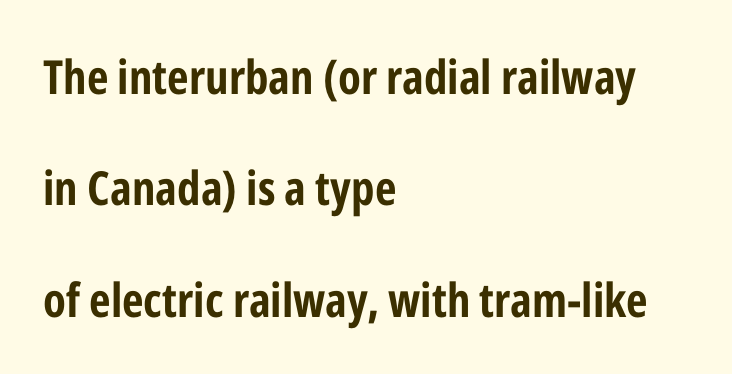
Glyph-to-glyph distance matches everyday printed text. Pretty heavy lettering here — definitely bold. The type family on display is of the sans-serif kind. This rendering features lettering with no underline.
